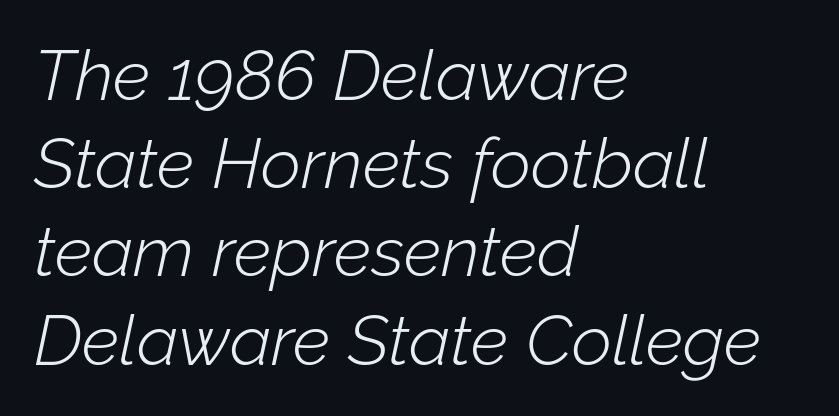
The image shows 70 px light type, italic (leaning right); set left-aligned, normal line spacing (1.26x), normal letter spacing, not underlined; low stroke contrast and a medium x-height.
